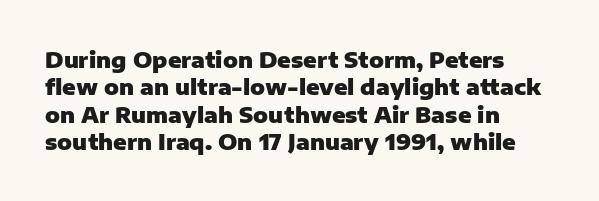
{"italic": "no", "bold": "yes", "underline": "no", "align": "left", "line_spacing": "normal", "line_spacing_ratio": 1.25, "letter_spacing": "normal", "letter_spacing_em": 0.0, "glyph_px": 22}
